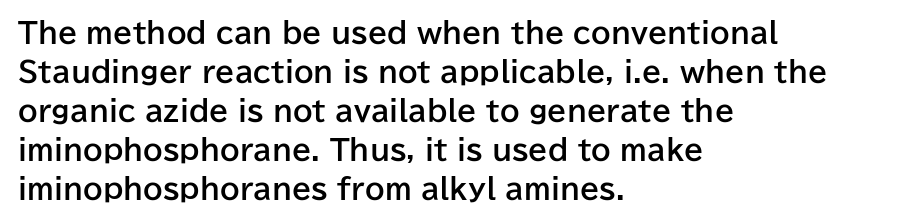
The image shows 28 px bold sans-serif type, upright; set left-aligned, normal line spacing (1.39x), normal letter spacing, not underlined; low stroke contrast and a medium x-height.
